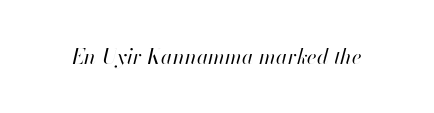
Q: Is the text bold? A: No.
Q: Is the text italic (slanted)? A: Yes, it leans right by about 13 degrees.
Q: Is the text underlined? A: No.
Q: Is the spacing between letters normal or unusually wide? A: Normal.
